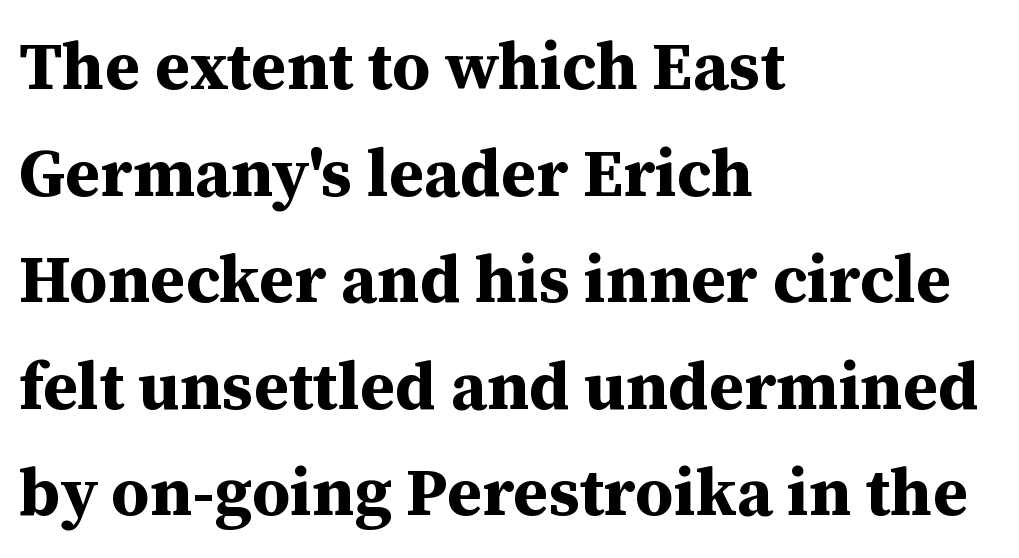
Q: Is the text bold? A: Yes.
Q: Is the text italic (slanted)? A: No, it is upright.
Q: Is the typeface a serif or a sans-serif typeface? A: Serif.
Q: Is the text underlined? A: No.
Q: How is the paragraph aligned? A: Left-aligned.
Q: Is the spacing between letters normal or unusually wide? A: Normal.
Q: Is the spacing between lines tight, normal or loose? A: Normal.
Q: Width (condensed, normal, or wide)? A: Normal.
Q: Stroke contrast? A: Medium.
Q: x-height? A: Medium.
Q: Monospaced? A: No.
